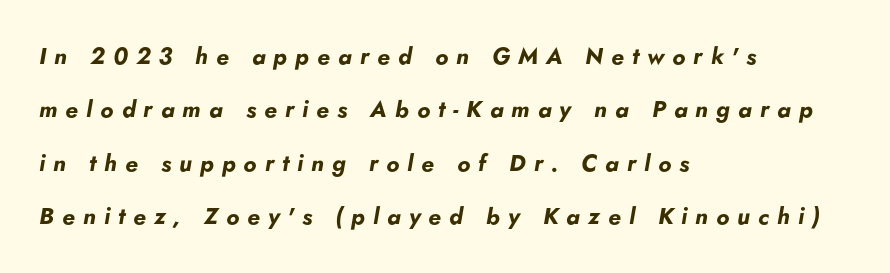
Q: Is the text bold? A: Yes.
Q: Is the text italic (slanted)? A: Yes, it leans right by about 5 degrees.
Q: Is the text underlined? A: No.
Q: How is the paragraph aligned? A: Left-aligned.
Q: Is the spacing between letters normal or unusually wide? A: Unusually wide.
Q: Is the spacing between lines tight, normal or loose? A: Loose.
